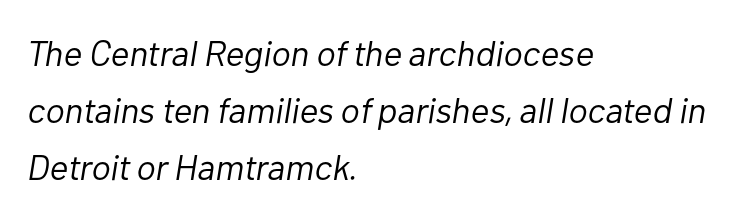
The image shows 36 px light type, italic (leaning right); set left-aligned, normal line spacing (1.59x), normal letter spacing, not underlined; low stroke contrast and a medium x-height.
